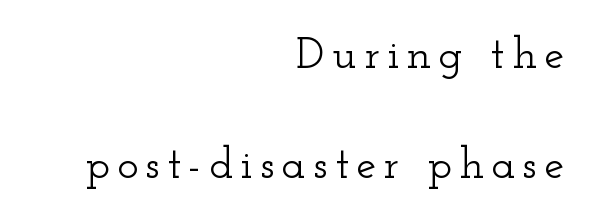
The image shows 45 px wide serif type, upright; set right-aligned, loose line spacing (2.44x), not underlined; low stroke contrast and a small x-height.
